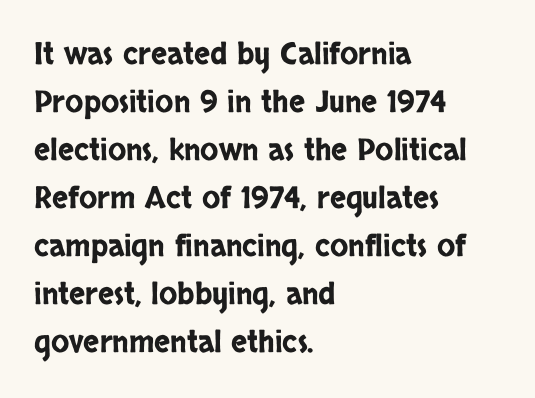
The image shows 30 px condensed sans-serif type, upright; set left-aligned, normal line spacing (1.6x), normal letter spacing, not underlined; low stroke contrast and a large x-height.
